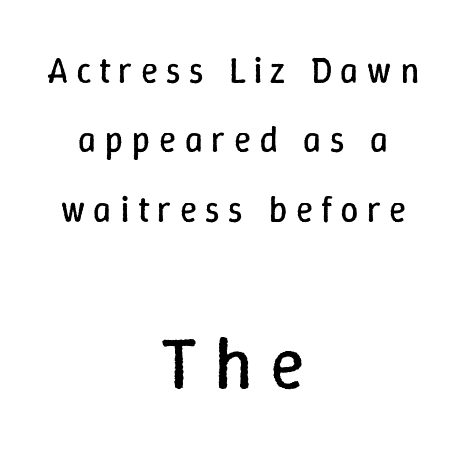
The composition opens small and finishes big. These lines are rendered in a variable-pitch font. There is plenty of visible air inserted between adjacent glyphs. A bare baseline throughout the passage. Compared with a flush-left layout, this one balances lines on the center instead. Every character sits straight up, as roman type does.
